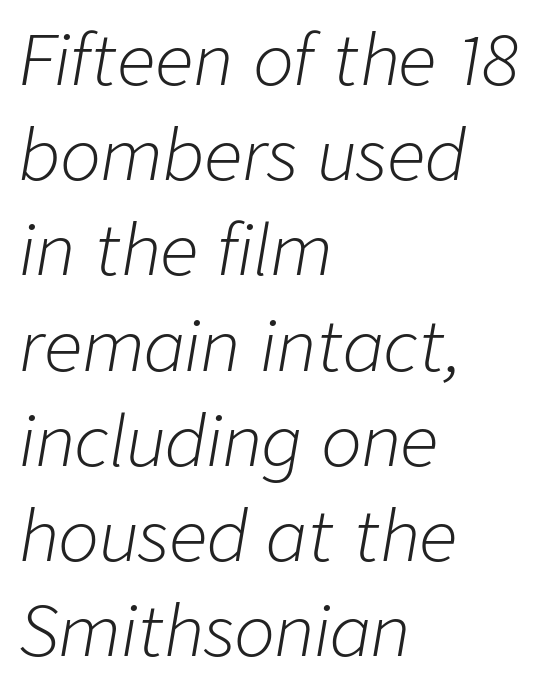
The rows are spaced the way most documents space them. This sample uses plain, unmodified letter spacing. Caption: multi-line text, flush left, ragged right. Plain, unruled lines of type. An italicized treatment has been applied to the whole sample. No letter is thick-stroked: the sample isn't bold.
